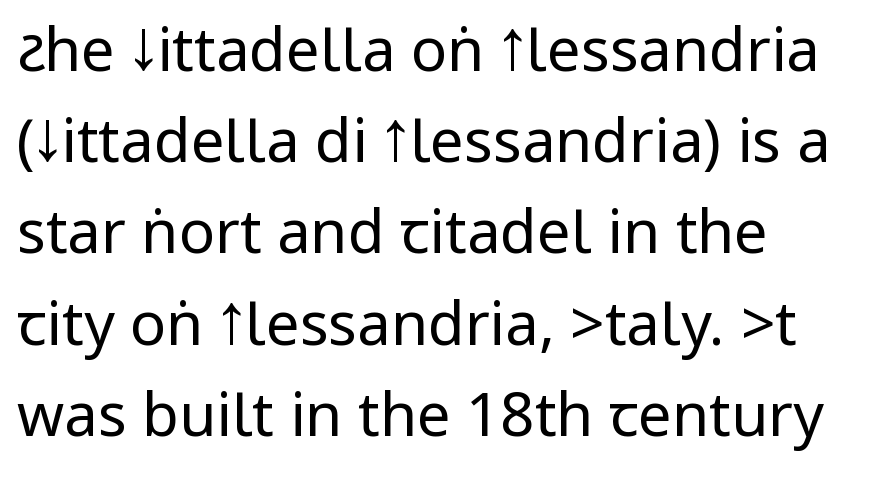
{"serif": "no", "italic": "no", "bold": "no", "weight": "regular", "width": "condensed", "stroke_contrast": "low", "underline": "no", "align": "left", "line_spacing": "normal", "line_spacing_ratio": 1.52, "letter_spacing": "normal", "letter_spacing_em": 0.0, "glyph_px": 60}
